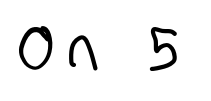
{"serif": "no", "width": "condensed", "stroke_contrast": "low", "x_height": "large", "monospaced": "no", "underline": "no", "letter_spacing": "wide", "letter_spacing_em": 0.23, "glyph_px": 64}
